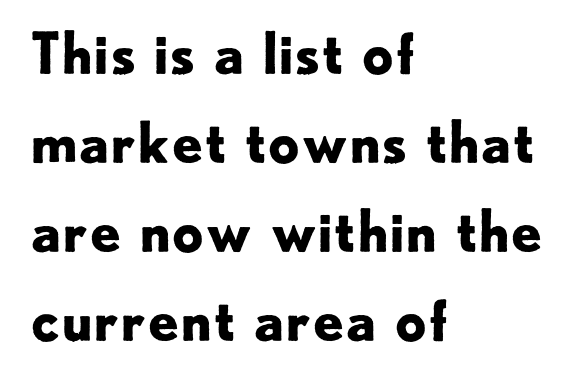
{"serif": "no", "italic": "no", "bold": "yes", "weight": "bold", "width": "normal", "stroke_contrast": "low", "x_height": "small", "monospaced": "no", "underline": "no", "align": "left", "line_spacing": "normal", "line_spacing_ratio": 1.59, "letter_spacing": "normal", "letter_spacing_em": 0.0, "glyph_px": 56}
